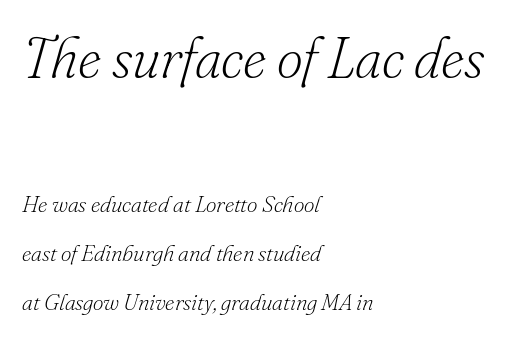
{"serif": "yes", "italic": "yes", "lean": "right", "slant_degrees": 16, "bold": "no", "weight": "light", "width": "normal", "stroke_contrast": "low", "x_height": "small", "monospaced": "no", "underline": "no", "align": "left", "line_spacing": "loose", "line_spacing_ratio": 2.13, "letter_spacing": "normal", "letter_spacing_em": 0.0, "larger_block": "first", "size_ratio": 2.48, "glyph_px": 57}
